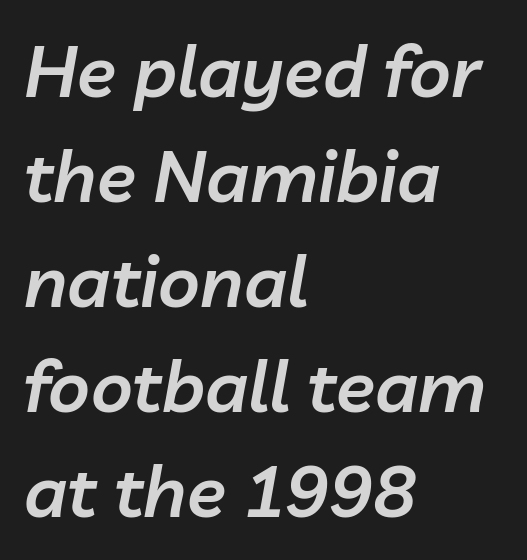
{"italic": "yes", "lean": "right", "slant_degrees": 10, "bold": "semi", "weight": "semibold", "width": "normal", "stroke_contrast": "low", "x_height": "medium", "monospaced": "no", "underline": "no", "align": "left", "line_spacing": "normal", "line_spacing_ratio": 1.46, "letter_spacing": "normal", "letter_spacing_em": 0.0, "glyph_px": 72}
